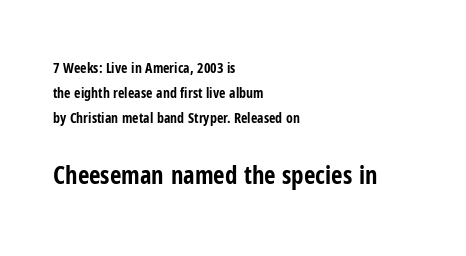
The image shows 25 px bold type, upright; set left-aligned, line spacing 1.8x, normal letter spacing, not underlined; the second (bottom) block is 1.79x larger.
